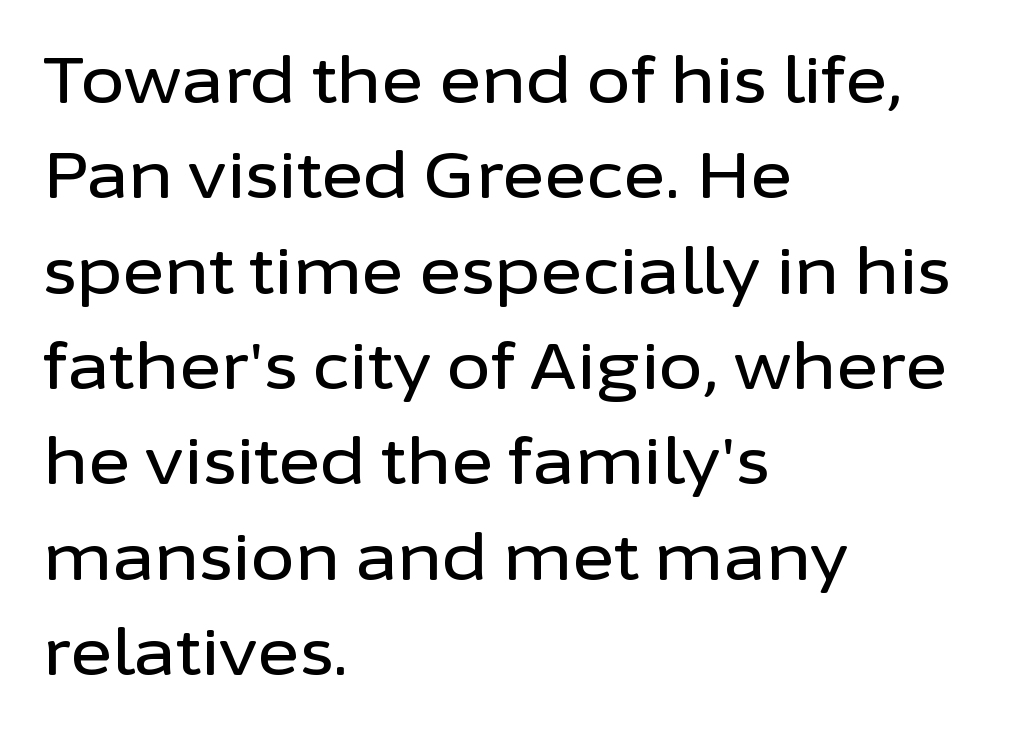
The image shows 64 px sans-serif type, upright; set left-aligned, normal line spacing (1.49x), normal letter spacing, not underlined; low stroke contrast and a medium x-height.
